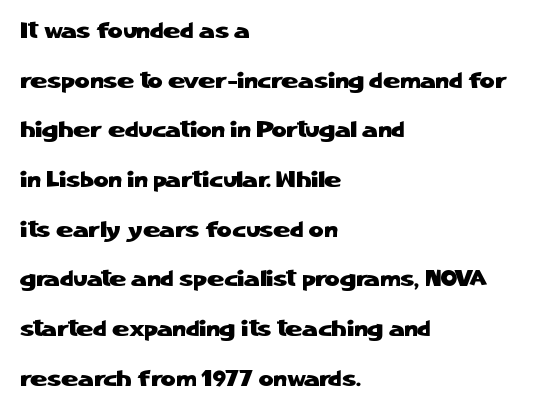
The image shows 23 px text type, upright; set left-aligned, loose line spacing (2.16x), normal letter spacing, not underlined.
